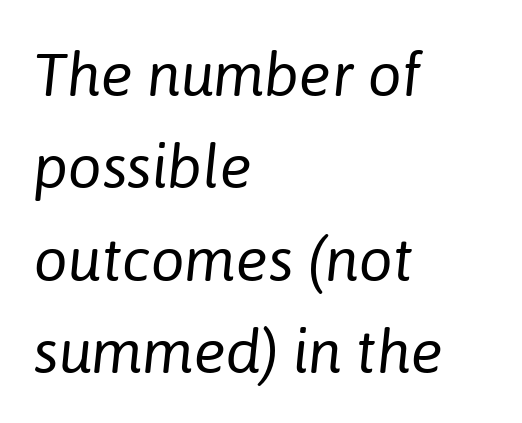
The image shows 60 px regular-weight type, italic (leaning right); set left-aligned, normal line spacing (1.54x), normal letter spacing, not underlined; low stroke contrast and a medium x-height.
